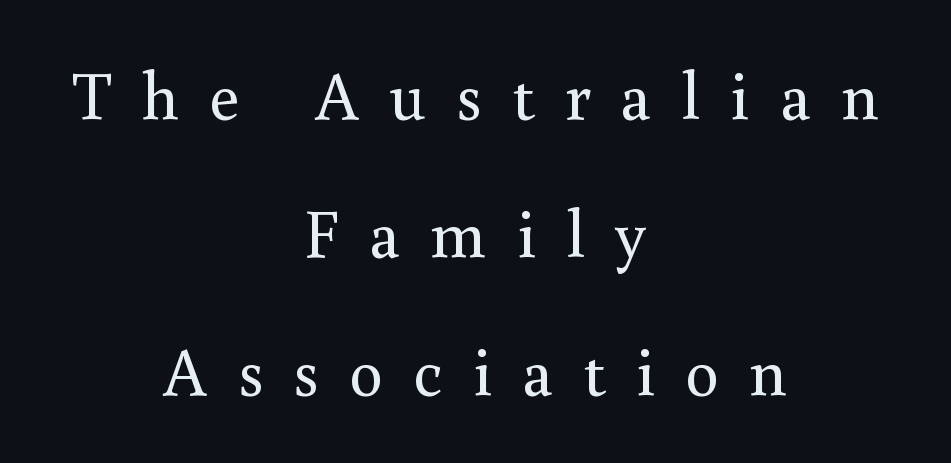
The string is rendered with underlining switched off. The letters carry serifs — small finishing strokes at the ends of their stems. Think of a printed novel: that variable character pitch is what you see here. Quick note: not italic, upright. Someone cranked the tracking dial way up on this one.
